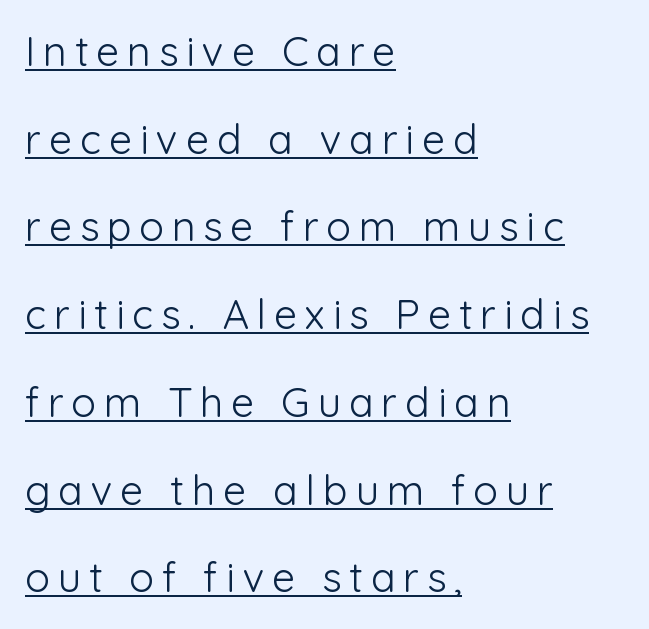
Q: Is the text bold? A: No.
Q: Is the text italic (slanted)? A: No, it is upright.
Q: Is the typeface a serif or a sans-serif typeface? A: Sans-serif.
Q: Is the text underlined? A: Yes.
Q: How is the paragraph aligned? A: Left-aligned.
Q: Is the spacing between lines tight, normal or loose? A: Loose.
Q: Width (condensed, normal, or wide)? A: Normal.
Q: Stroke contrast? A: Low.
Q: x-height? A: Medium.
Q: Monospaced? A: No.
